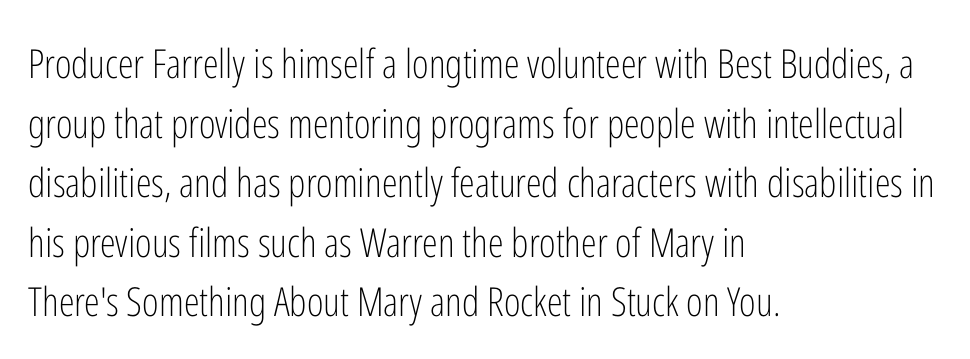
Q: Is the text bold? A: No.
Q: Is the text italic (slanted)? A: No, it is upright.
Q: Is the typeface a serif or a sans-serif typeface? A: Sans-serif.
Q: Is the text underlined? A: No.
Q: How is the paragraph aligned? A: Left-aligned.
Q: Is the spacing between letters normal or unusually wide? A: Normal.
Q: Is the spacing between lines tight, normal or loose? A: Normal.
Q: Width (condensed, normal, or wide)? A: Condensed.
Q: Stroke contrast? A: Low.
Q: x-height? A: Medium.
Q: Monospaced? A: No.
